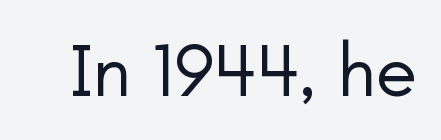
Stems and bowls with no extra thickness — not bold. The area under the type is left untouched. The axis of the letterforms is exactly vertical. Words appear dense and cohesive because spacing is normal.
